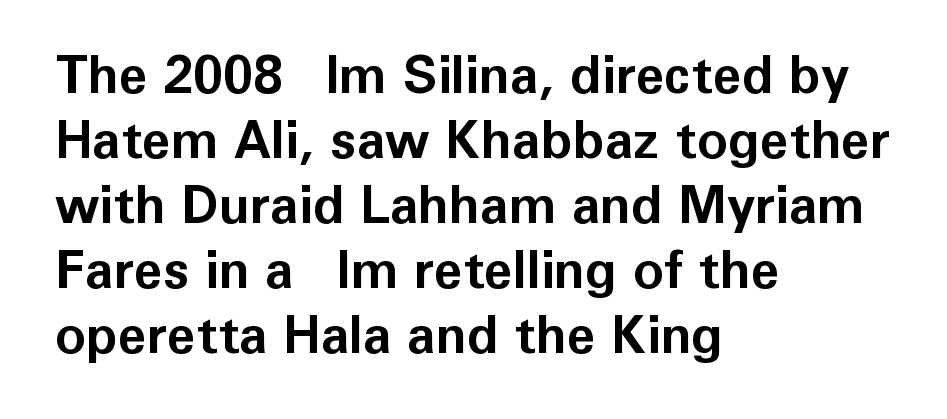
Q: Is the text bold? A: Yes.
Q: Is the text italic (slanted)? A: No, it is upright.
Q: Is the typeface a serif or a sans-serif typeface? A: Sans-serif.
Q: Is the text underlined? A: No.
Q: How is the paragraph aligned? A: Left-aligned.
Q: Is the spacing between letters normal or unusually wide? A: Normal.
Q: Is the spacing between lines tight, normal or loose? A: Normal.
Q: Width (condensed, normal, or wide)? A: Normal.
Q: Stroke contrast? A: Low.
Q: x-height? A: Medium.
Q: Monospaced? A: No.
